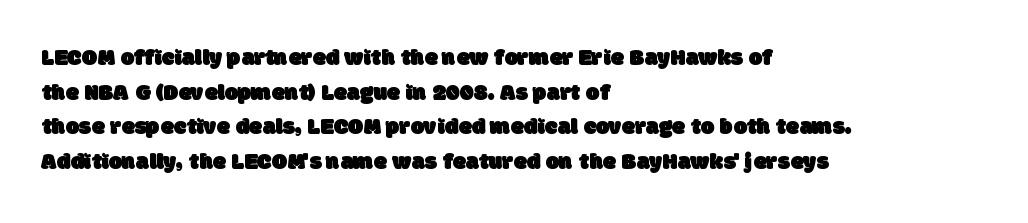
Q: Is the text underlined? A: No.
Q: How is the paragraph aligned? A: Left-aligned.
Q: Is the spacing between letters normal or unusually wide? A: Normal.
Q: Is the spacing between lines tight, normal or loose? A: Normal.
